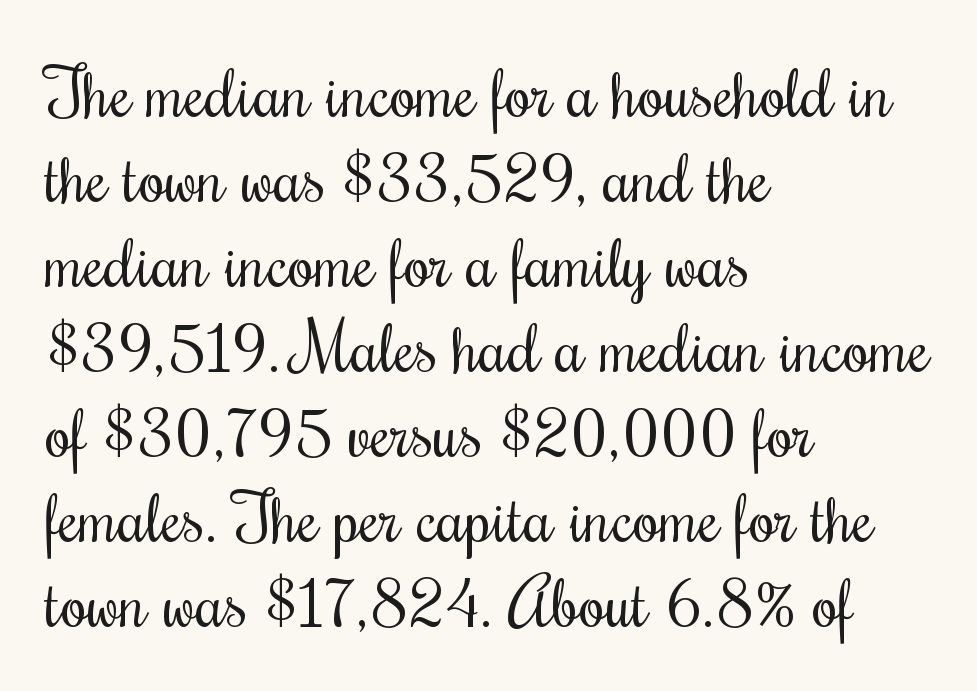
The image shows 68 px regular-weight, condensed type; set left-aligned, normal line spacing (1.25x), normal letter spacing, not underlined; medium stroke contrast and a small x-height.
